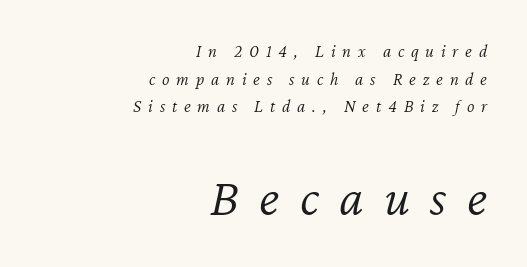
Horizontal alignment here is rightward, an uncommon choice for prose. Weight: regular or lighter. Unmarked baselines from the first word to the last. Quick note: interline space is typical. Display-style spreading of the glyphs; the letterfit is very open. Size contrast runs from small at the top to large at the bottom.
